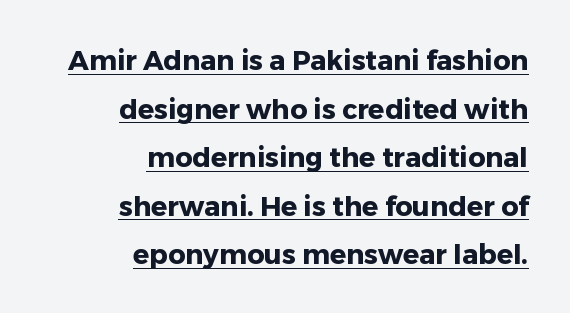
Layout note: lines flush right. A typesetter would mark this as roman, not italic. Strong, thick strokes mark this as bold type. How are the letters spaced? Ordinarily, with no added tracking.
